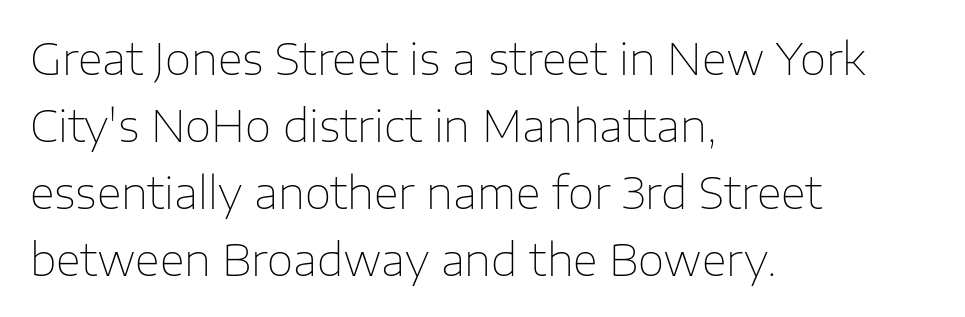
This sample uses an upright cut, with every glyph sitting square on the baseline. A clean baseline with only descenders dipping below it. Students, note that the glyphs here touch the page at normal intervals. All the whitespace from short lines collects on the right. No chunkiness to these letters — they're not bold. Whoever set this chose a conventional vertical rhythm.
